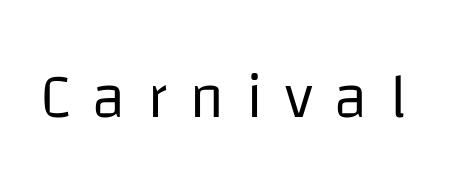
The image shows 62 px regular-weight sans-serif type, upright; set unusually wide letter spacing (+0.35 em), not underlined; low stroke contrast and a large x-height.
